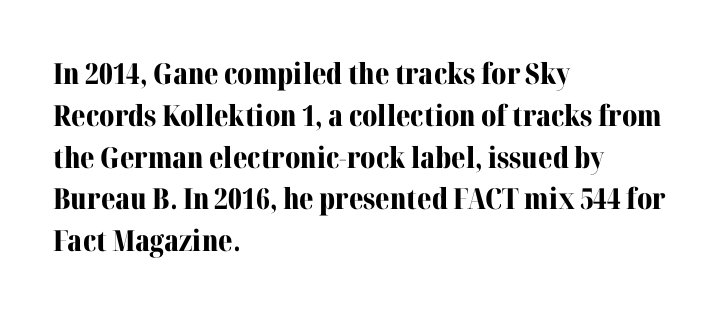
Q: Is the text bold? A: Yes.
Q: Is the text italic (slanted)? A: No, it is upright.
Q: Is the typeface a serif or a sans-serif typeface? A: Serif.
Q: Is the text underlined? A: No.
Q: How is the paragraph aligned? A: Left-aligned.
Q: Is the spacing between letters normal or unusually wide? A: Normal.
Q: Is the spacing between lines tight, normal or loose? A: Normal.
Q: Width (condensed, normal, or wide)? A: Normal.
Q: Stroke contrast? A: Medium.
Q: x-height? A: Medium.
Q: Monospaced? A: No.
